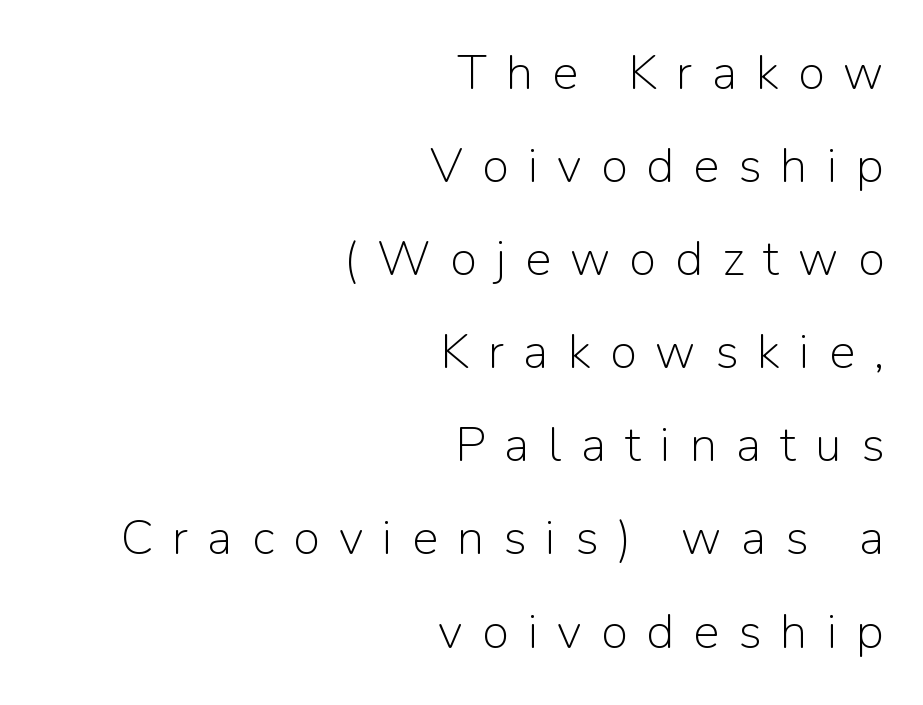
Underlining? Definitely not there. Casual observation: everything's shoved over to the right. The face used here is proportionally spaced, like ordinary book or web type. Compared with typical body copy, the letter spacing here is much looser. You can tell from the bare stems that sans-serif type was used.
